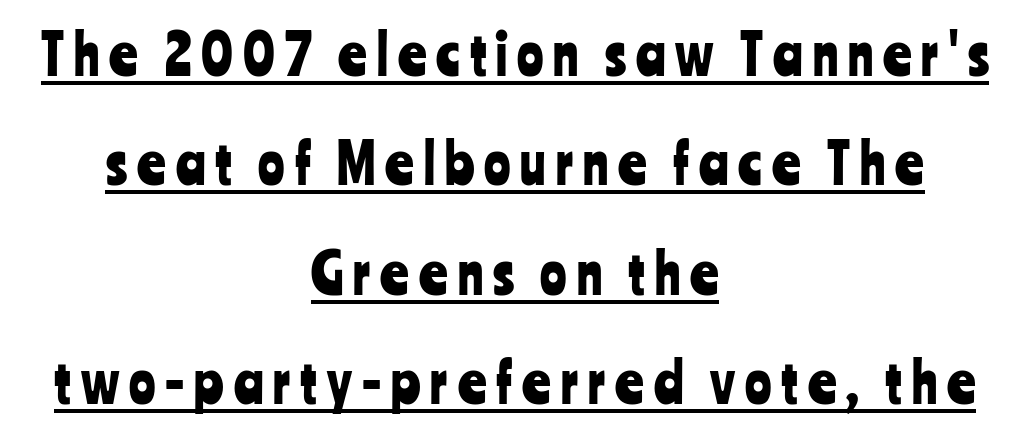
Q: Is the text italic (slanted)? A: No, it is upright.
Q: Is the typeface a serif or a sans-serif typeface? A: Sans-serif.
Q: Is the text underlined? A: Yes.
Q: How is the paragraph aligned? A: Centered.
Q: Is the spacing between lines tight, normal or loose? A: Loose.
Q: Width (condensed, normal, or wide)? A: Condensed.
Q: Stroke contrast? A: Low.
Q: x-height? A: Medium.
Q: Monospaced? A: No.
